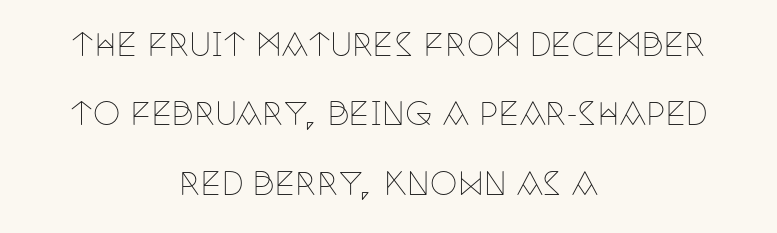
Q: Is the text bold? A: No.
Q: Is the text italic (slanted)? A: No, it is upright.
Q: Is the typeface a serif or a sans-serif typeface? A: Serif.
Q: Is the text underlined? A: No.
Q: How is the paragraph aligned? A: Centered.
Q: Is the spacing between letters normal or unusually wide? A: Normal.
Q: Is the spacing between lines tight, normal or loose? A: Loose.
Q: Width (condensed, normal, or wide)? A: Condensed.
Q: Stroke contrast? A: Low.
Q: x-height? A: Large.
Q: Monospaced? A: No.
